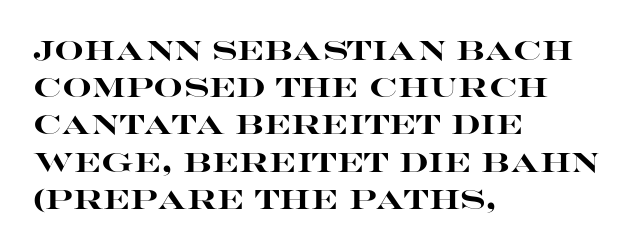
Notice how descenders clear the ascenders below comfortably — that's standard leading. Compared with an ordinary text face, these strokes are far heavier — a full bold. Compared with typical body copy, the letter spacing here is the same. Italic: no, the glyphs are upright roman. The rag falls on the right side of this text block. Descenders hang freely into open space.
